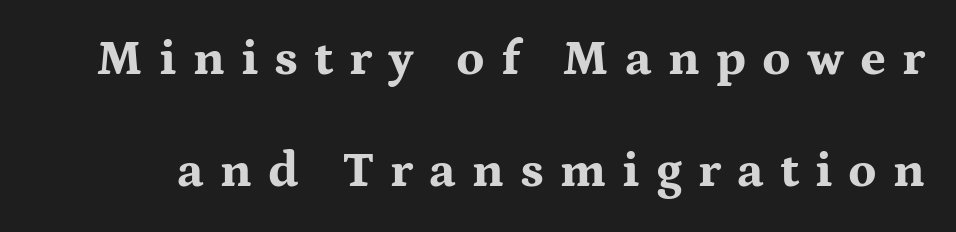
The image shows 50 px bold, wide serif type, upright; set loose line spacing (2.25x), unusually wide letter spacing (+0.32 em), not underlined; medium stroke contrast and a medium x-height.
